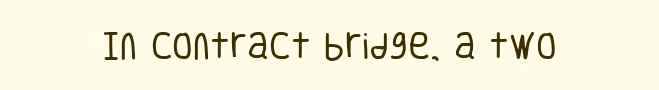
These lines are rendered in a variable-pitch font. The font sits on the lighter half of the weight spectrum, regular included. The horizontal fit of the characters is conventional and even. Rule under the text: the space is simply empty. No feet cap the strokes, marking this as sans-serif type.
